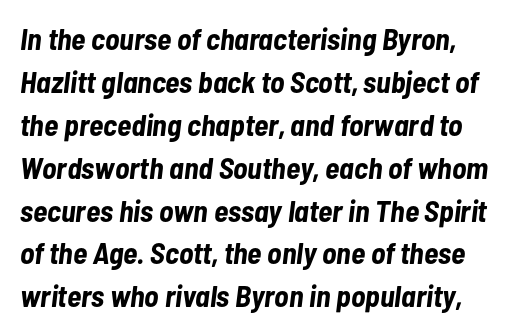
{"italic": "yes", "lean": "right", "slant_degrees": 7, "bold": "yes", "weight": "bold", "width": "condensed", "stroke_contrast": "low", "x_height": "medium", "monospaced": "no", "underline": "no", "align": "left", "line_spacing": "normal", "line_spacing_ratio": 1.43, "letter_spacing": "normal", "letter_spacing_em": 0.0, "glyph_px": 30}
